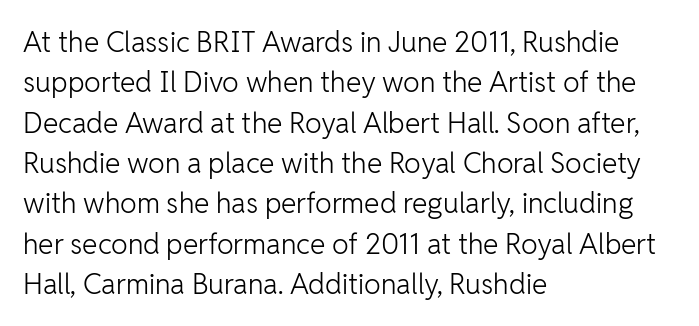
The image shows 28 px light sans-serif type, upright; set left-aligned, normal line spacing (1.44x), normal letter spacing, not underlined; low stroke contrast and a medium x-height.
